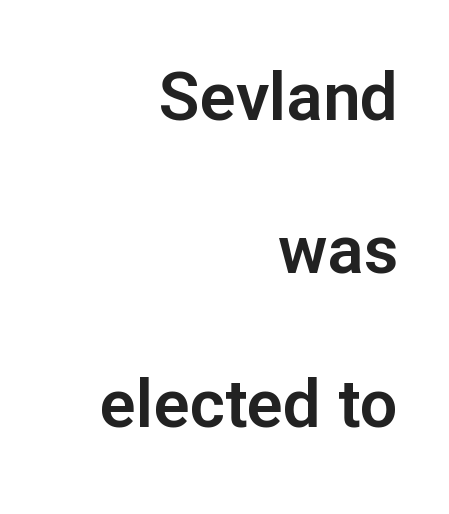
The image shows 67 px sans-serif type, upright; set right-aligned, loose line spacing (2.29x), normal letter spacing, not underlined; low stroke contrast and a medium x-height.
